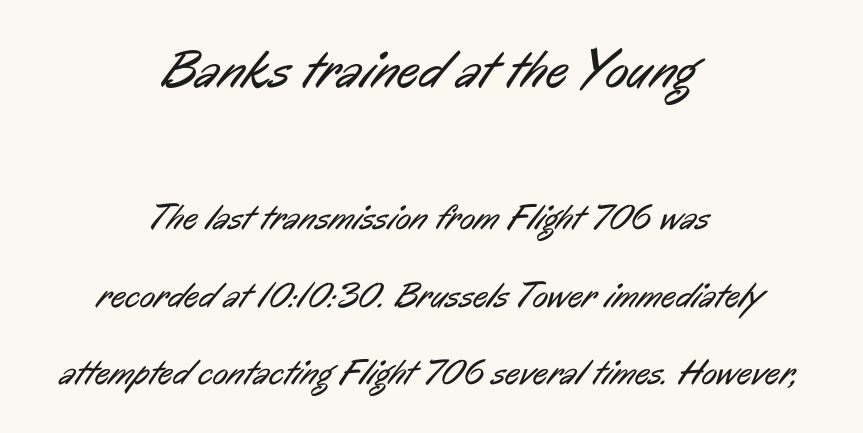
Q: Is the text bold? A: No.
Q: Is the typeface a serif or a sans-serif typeface? A: Sans-serif.
Q: Is the text underlined? A: No.
Q: How is the paragraph aligned? A: Centered.
Q: Is the spacing between letters normal or unusually wide? A: Normal.
Q: Is the spacing between lines tight, normal or loose? A: Loose.
Q: Which block of text is set in a larger size, the first (top) or the second (bottom)? A: The first (top) one.
Q: Width (condensed, normal, or wide)? A: Condensed.
Q: Stroke contrast? A: Low.
Q: x-height? A: Medium.
Q: Monospaced? A: No.
